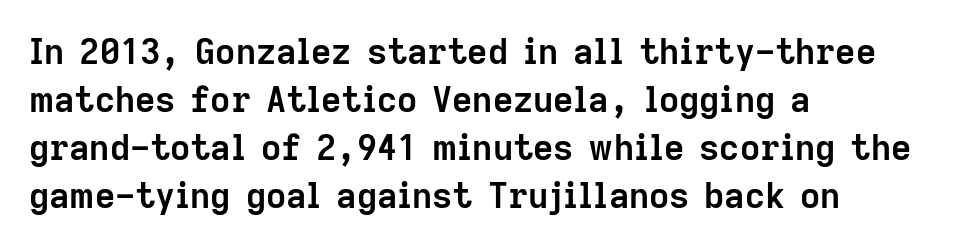
Reading down the column, the eye jumps a familiar distance to each next line. Each word holds together tightly as a unit, with standard inter-letter gaps. The characters look thick and weighty, a clear bold. The string is rendered with underlining switched off. Style check: upright. Does the copy run flush right? No — it runs flush left.
